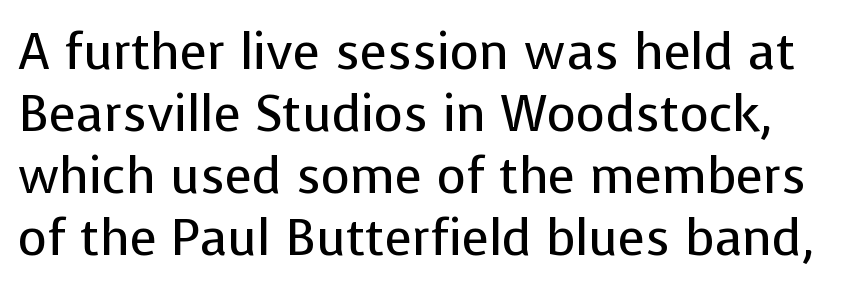
The image shows 50 px regular-weight sans-serif type, upright; set line spacing 1.24x, normal letter spacing, not underlined; low stroke contrast and a medium x-height.
